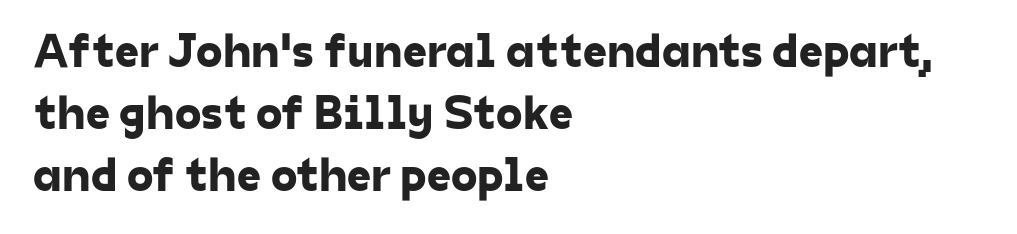
Line spacing here is normal. Caption: multi-line text, flush left, ragged right. Unlike a traditional serif, this face leaves its strokes unadorned. Each letter keeps its own natural width here, so spacing adapts to shape. The baseline area is clear. Characters follow at the spacing the type designer built in.
